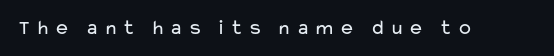
Q: Is the text bold? A: No.
Q: Is the text italic (slanted)? A: No, it is upright.
Q: Is the text underlined? A: No.
Q: Is the spacing between letters normal or unusually wide? A: Unusually wide.
